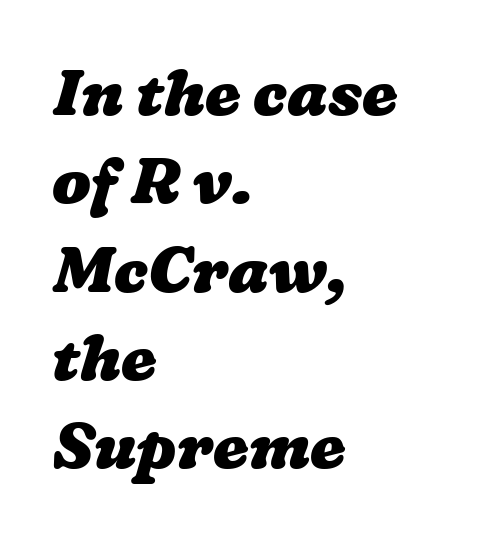
Q: Is the text bold? A: Yes.
Q: Is the text underlined? A: No.
Q: How is the paragraph aligned? A: Left-aligned.
Q: Is the spacing between letters normal or unusually wide? A: Normal.
Q: Is the spacing between lines tight, normal or loose? A: Normal.
Q: Width (condensed, normal, or wide)? A: Wide.
Q: Stroke contrast? A: Low.
Q: x-height? A: Medium.
Q: Monospaced? A: No.
